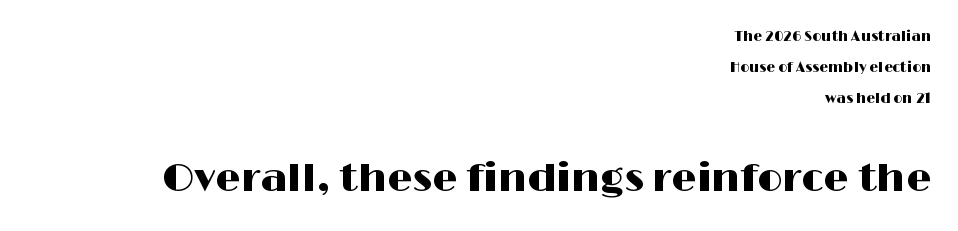
The image shows 40 px wide sans-serif type, upright; set right-aligned, loose line spacing (2.23x), normal letter spacing, not underlined; the second (bottom) block is 2.86x larger; high stroke contrast and a medium x-height.
